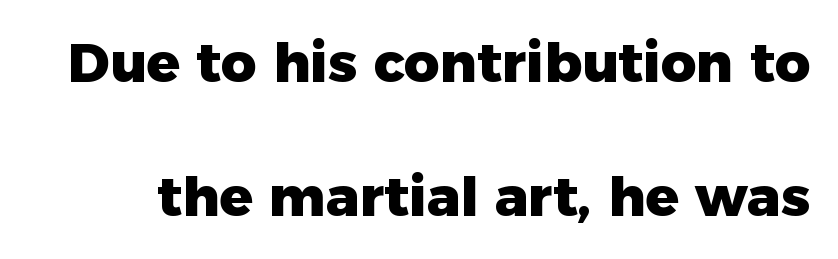
Q: Is the text bold? A: Yes.
Q: Is the text italic (slanted)? A: No, it is upright.
Q: Is the typeface a serif or a sans-serif typeface? A: Sans-serif.
Q: Is the text underlined? A: No.
Q: Is the spacing between letters normal or unusually wide? A: Normal.
Q: Is the spacing between lines tight, normal or loose? A: Loose.
Q: Width (condensed, normal, or wide)? A: Normal.
Q: Stroke contrast? A: Low.
Q: x-height? A: Medium.
Q: Monospaced? A: No.
